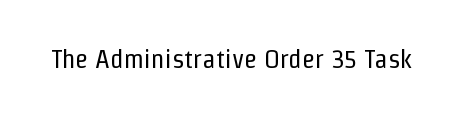
{"italic": "no", "bold": "no", "underline": "no", "letter_spacing": "normal", "letter_spacing_em": 0.0, "glyph_px": 27}
